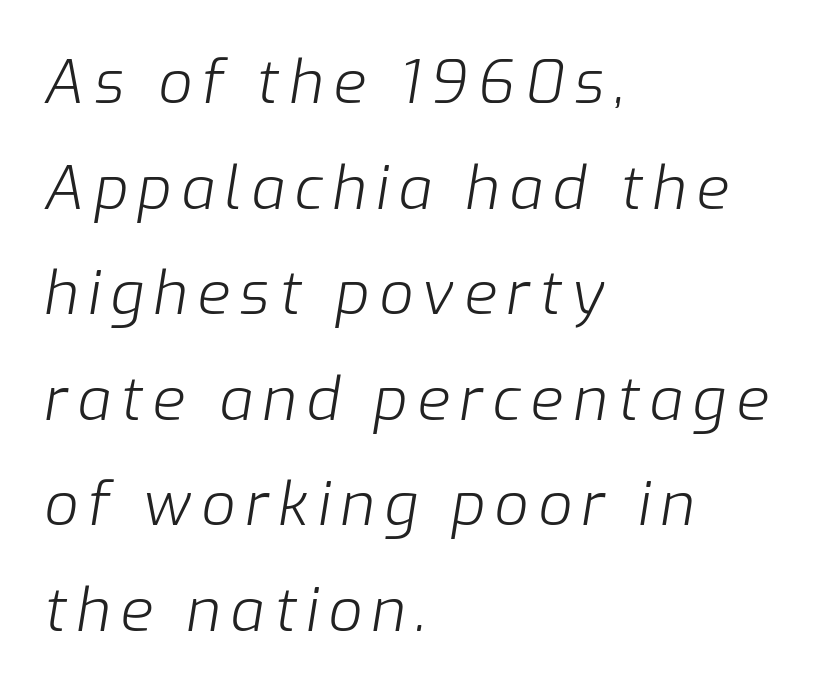
The image shows 60 px light type, italic (leaning right); set left-aligned, line spacing 1.76x, not underlined; low stroke contrast and a medium x-height.
